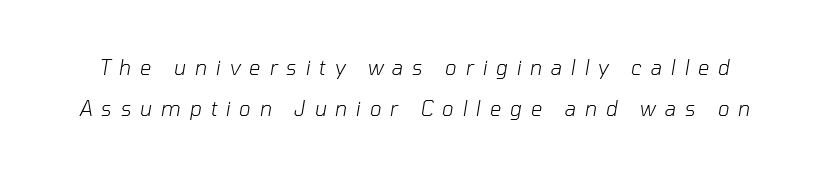
Q: Is the text bold? A: No.
Q: Is the text italic (slanted)? A: Yes, it leans right by about 10 degrees.
Q: Is the text underlined? A: No.
Q: Is the spacing between letters normal or unusually wide? A: Unusually wide.
Q: Is the spacing between lines tight, normal or loose? A: Loose.
